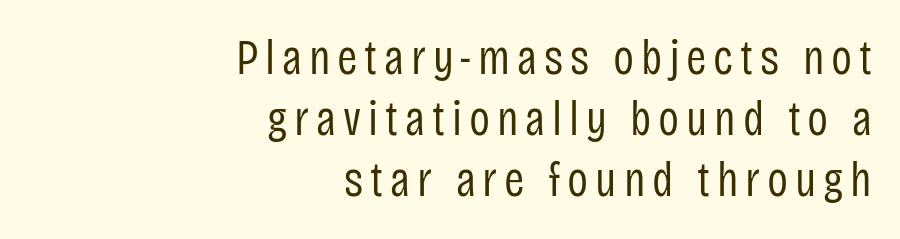
Q: Is the text bold? A: No.
Q: Is the text italic (slanted)? A: No, it is upright.
Q: Is the typeface a serif or a sans-serif typeface? A: Sans-serif.
Q: Is the text underlined? A: No.
Q: How is the paragraph aligned? A: Right-aligned.
Q: Is the spacing between lines tight, normal or loose? A: Normal.
Q: Width (condensed, normal, or wide)? A: Condensed.
Q: Stroke contrast? A: Low.
Q: x-height? A: Large.
Q: Monospaced? A: No.
